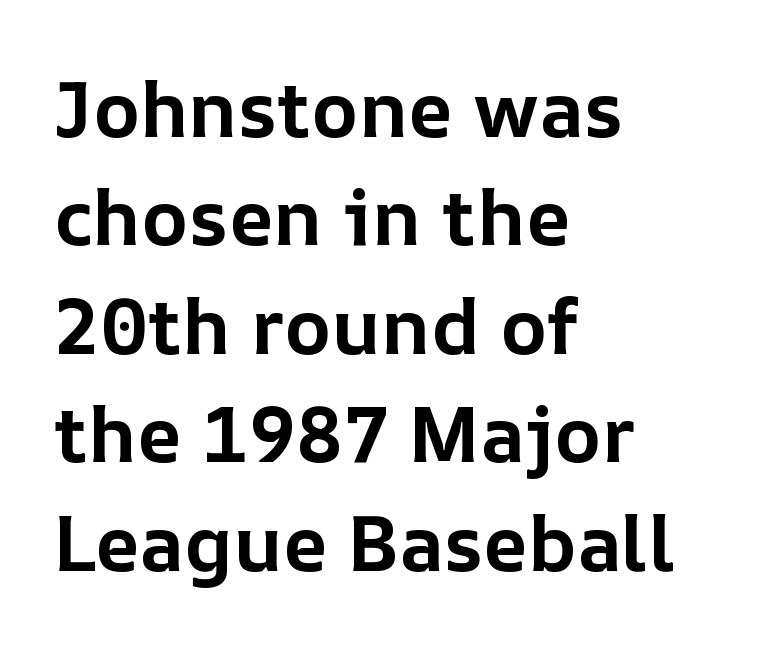
Q: Is the text bold? A: Yes.
Q: Is the text italic (slanted)? A: No, it is upright.
Q: Is the text underlined? A: No.
Q: How is the paragraph aligned? A: Left-aligned.
Q: Is the spacing between letters normal or unusually wide? A: Normal.
Q: Is the spacing between lines tight, normal or loose? A: Normal.
Q: Width (condensed, normal, or wide)? A: Normal.
Q: Stroke contrast? A: Low.
Q: x-height? A: Medium.
Q: Monospaced? A: No.
